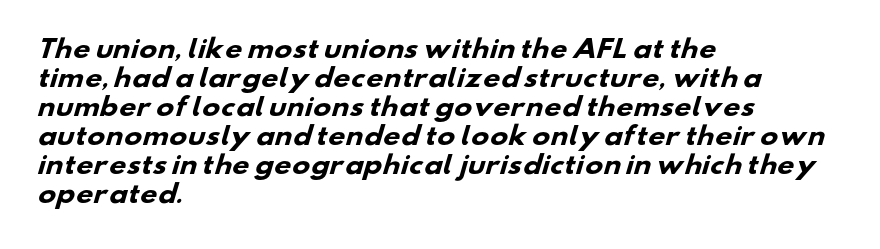
The image shows 24 px bold type; set left-aligned, line spacing 1.21x, normal letter spacing, not underlined.
